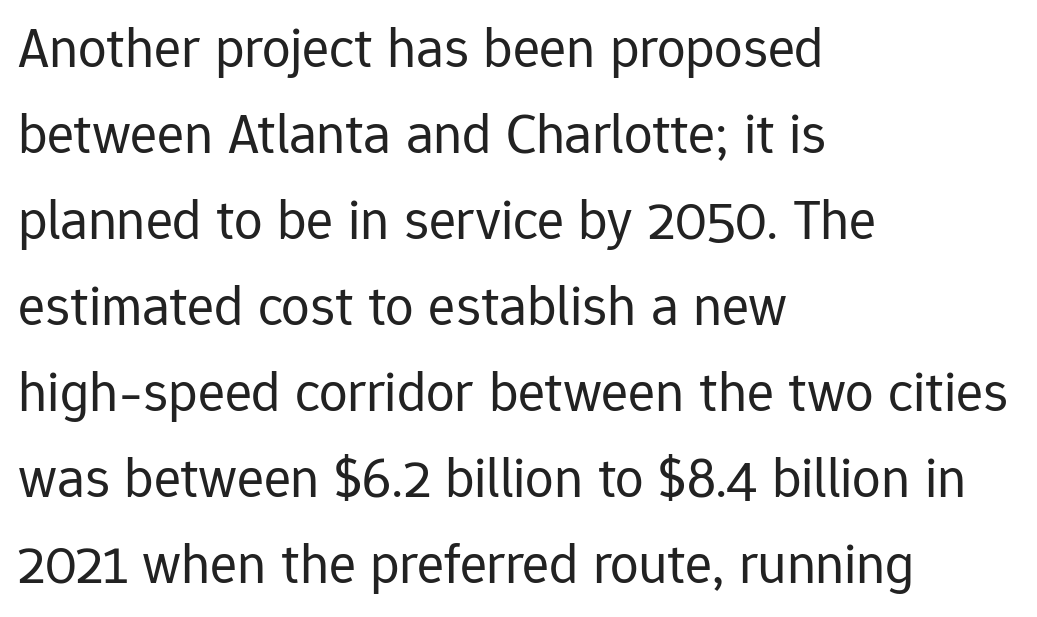
Q: Is the text bold? A: No.
Q: Is the text italic (slanted)? A: No, it is upright.
Q: Is the typeface a serif or a sans-serif typeface? A: Sans-serif.
Q: Is the text underlined? A: No.
Q: How is the paragraph aligned? A: Left-aligned.
Q: Is the spacing between letters normal or unusually wide? A: Normal.
Q: Is the spacing between lines tight, normal or loose? A: Normal.
Q: Width (condensed, normal, or wide)? A: Normal.
Q: Stroke contrast? A: Low.
Q: x-height? A: Medium.
Q: Monospaced? A: No.
